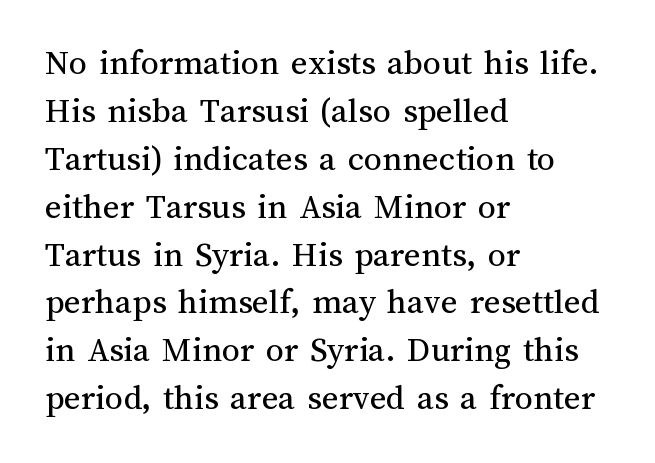
{"italic": "no", "bold": "no", "weight": "regular", "width": "normal", "stroke_contrast": "medium", "x_height": "medium", "monospaced": "no", "underline": "no", "align": "left", "line_spacing": "normal", "line_spacing_ratio": 1.33, "letter_spacing": "normal", "letter_spacing_em": 0.0, "glyph_px": 36}
